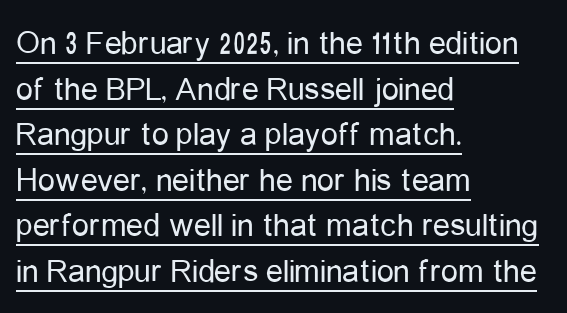
Each stroke keeps to a modest, everyday thickness or less. Compared with typical paragraphs, the rows here are spaced about the same. Character widths vary here, with narrow letters taking less room than wide ones. The face used here is rendered with its standard letterfit. The characters display no serif detailing; their extremities are plain. Every character sits straight up, as roman type does.
